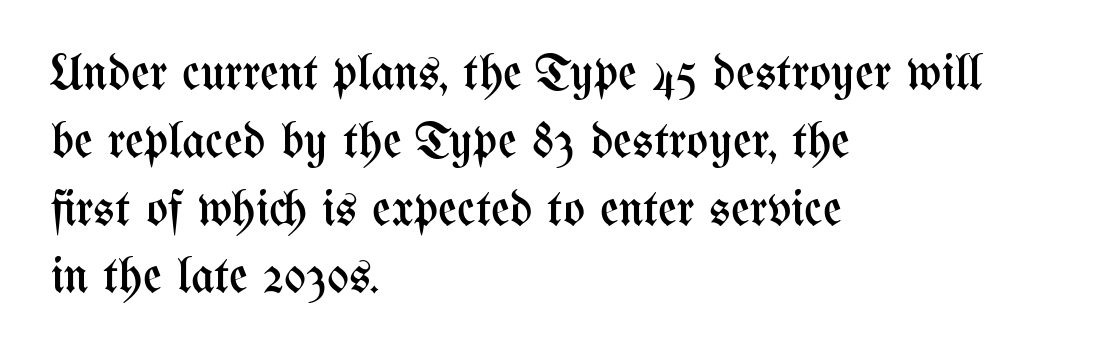
Q: Is the text bold? A: No.
Q: Is the text italic (slanted)? A: No, it is upright.
Q: Is the text underlined? A: No.
Q: How is the paragraph aligned? A: Left-aligned.
Q: Is the spacing between letters normal or unusually wide? A: Normal.
Q: Is the spacing between lines tight, normal or loose? A: Normal.
Q: Width (condensed, normal, or wide)? A: Condensed.
Q: Stroke contrast? A: Medium.
Q: x-height? A: Medium.
Q: Monospaced? A: No.
